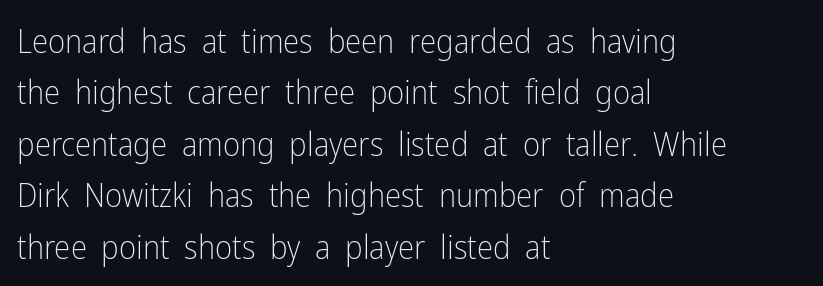
Q: Is the text bold? A: No.
Q: Is the text italic (slanted)? A: No, it is upright.
Q: Is the typeface a serif or a sans-serif typeface? A: Sans-serif.
Q: Is the text underlined? A: No.
Q: How is the paragraph aligned? A: Left-aligned.
Q: Is the spacing between letters normal or unusually wide? A: Normal.
Q: Is the spacing between lines tight, normal or loose? A: Normal.
Q: Width (condensed, normal, or wide)? A: Condensed.
Q: Stroke contrast? A: Low.
Q: x-height? A: Medium.
Q: Monospaced? A: No.
